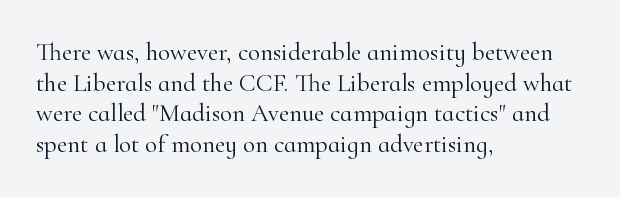
Q: Is the text bold? A: No.
Q: Is the text italic (slanted)? A: No, it is upright.
Q: Is the text underlined? A: No.
Q: How is the paragraph aligned? A: Left-aligned.
Q: Is the spacing between letters normal or unusually wide? A: Normal.
